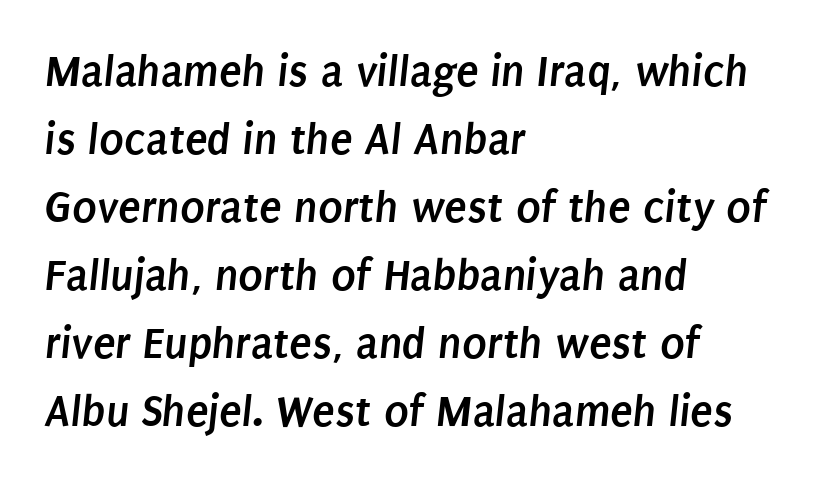
The image shows 46 px semibold, condensed sans-serif type; set left-aligned, normal line spacing (1.48x), normal letter spacing, not underlined; low stroke contrast and a large x-height.
